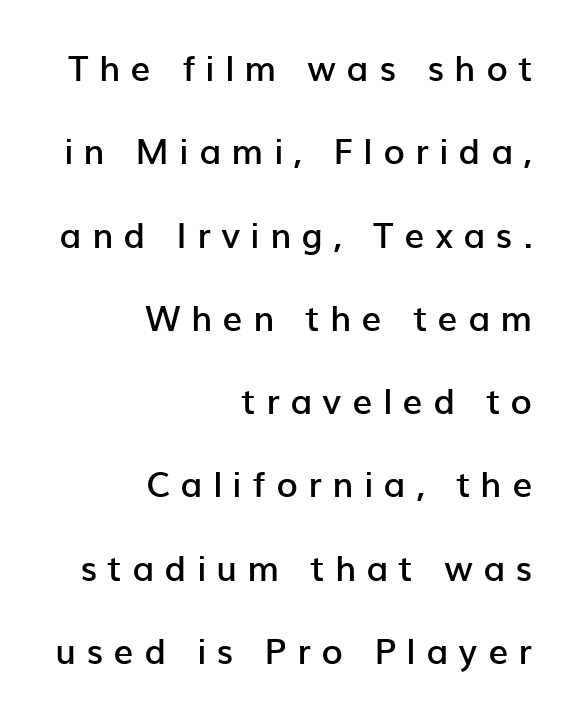
Short note: letters widely spaced. The letters advance in unequal steps, a hallmark of proportional type. The type family on display is of the sans-serif kind. Words float on clear page, feet unadorned.
